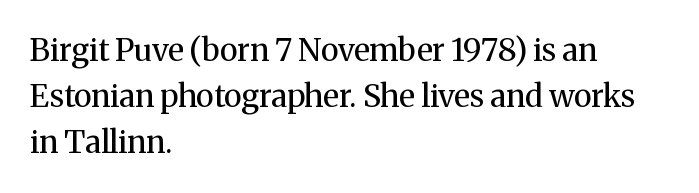
Q: Is the text bold? A: No.
Q: Is the text italic (slanted)? A: No, it is upright.
Q: Is the typeface a serif or a sans-serif typeface? A: Serif.
Q: Is the text underlined? A: No.
Q: How is the paragraph aligned? A: Left-aligned.
Q: Is the spacing between letters normal or unusually wide? A: Normal.
Q: Is the spacing between lines tight, normal or loose? A: Normal.
Q: Width (condensed, normal, or wide)? A: Normal.
Q: Stroke contrast? A: Medium.
Q: x-height? A: Medium.
Q: Monospaced? A: No.
